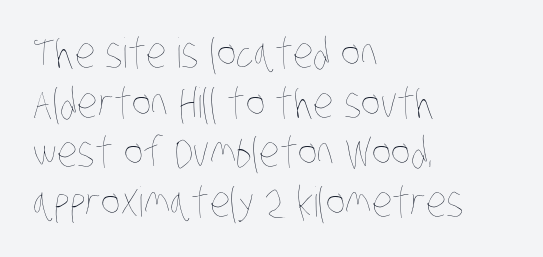
Q: Is the text bold? A: No.
Q: Is the text underlined? A: No.
Q: How is the paragraph aligned? A: Left-aligned.
Q: Is the spacing between letters normal or unusually wide? A: Normal.
Q: Width (condensed, normal, or wide)? A: Condensed.
Q: Stroke contrast? A: Low.
Q: x-height? A: Large.
Q: Monospaced? A: No.
